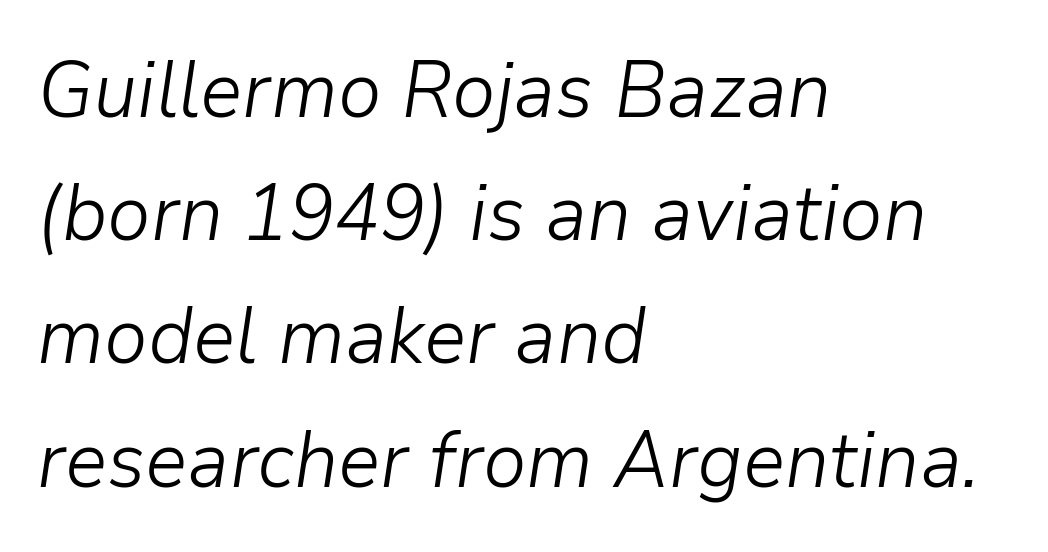
Q: Is the text bold? A: No.
Q: Is the text italic (slanted)? A: Yes, it leans right by about 9 degrees.
Q: Is the text underlined? A: No.
Q: How is the paragraph aligned? A: Left-aligned.
Q: Is the spacing between letters normal or unusually wide? A: Normal.
Q: Is the spacing between lines tight, normal or loose? A: Normal.
Q: Width (condensed, normal, or wide)? A: Normal.
Q: Stroke contrast? A: Low.
Q: x-height? A: Medium.
Q: Monospaced? A: No.
